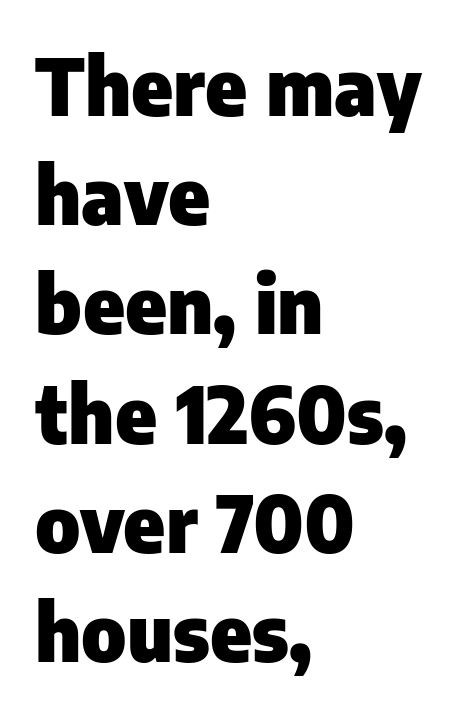
The image shows 78 px heavy sans-serif type, upright; set left-aligned, normal line spacing (1.4x), normal letter spacing, not underlined; low stroke contrast and a medium x-height.
